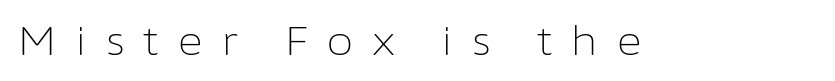
The image shows 40 px light sans-serif type, upright; set unusually wide letter spacing (+0.45 em), not underlined; low stroke contrast and a medium x-height.
